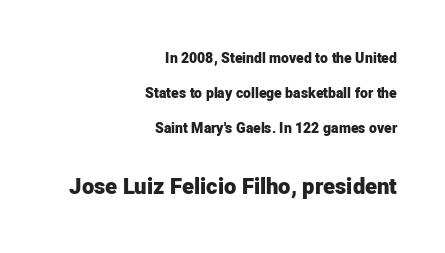
Q: Is the text bold? A: Yes.
Q: Is the text italic (slanted)? A: No, it is upright.
Q: Is the text underlined? A: No.
Q: How is the paragraph aligned? A: Right-aligned.
Q: Is the spacing between letters normal or unusually wide? A: Normal.
Q: Is the spacing between lines tight, normal or loose? A: Loose.
Q: Which block of text is set in a larger size, the first (top) or the second (bottom)? A: The second (bottom) one.
